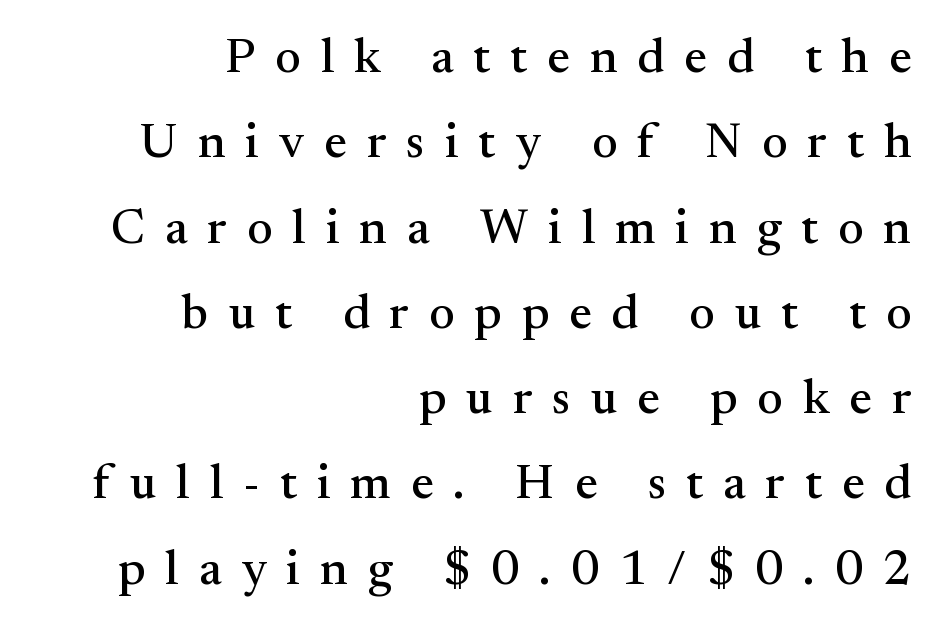
Do the characters align in a grid? No, the font is proportional. The face used here is rendered with a markedly widened letterfit. The type family on display is of the serif kind. Nope, not italic — everything's standing straight. These lines stack with their right ends in a neat column.
